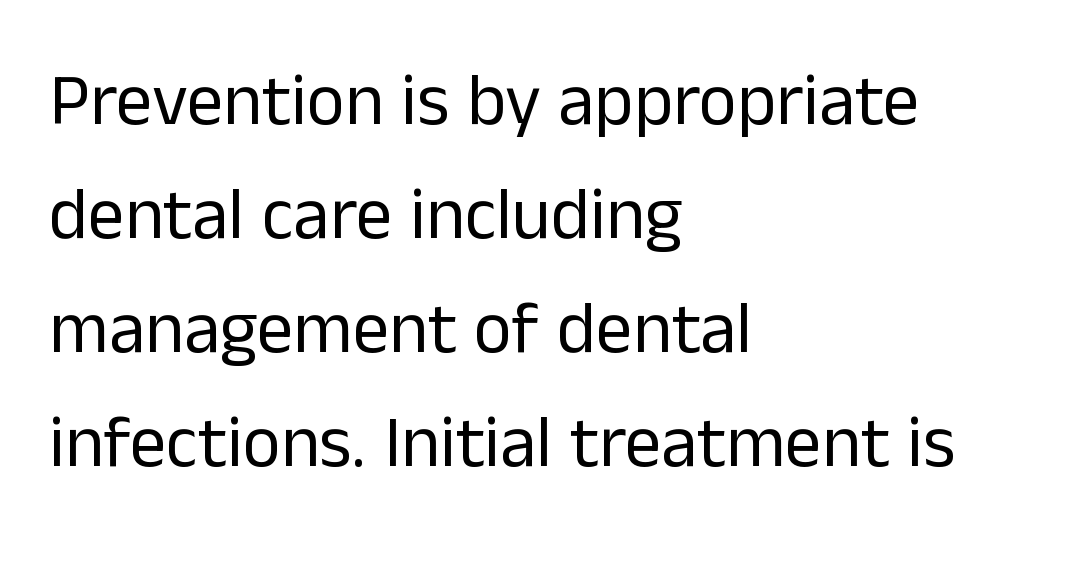
The passage shown has conventional tracking throughout. The space directly below the letters is spotless. In terms of leading, this rendering sits right in the middle. No italicization has been applied; the sample stays upright. No feet cap the strokes, marking this as sans-serif type.
